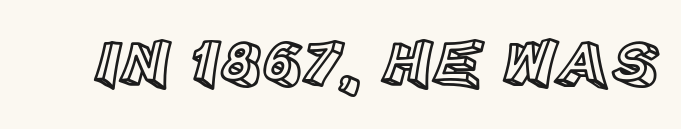
Between one letter and the next there's only the usual sliver of space. Do the characters align in a grid? No, the font is proportional. Has an underline been added? It has not.
